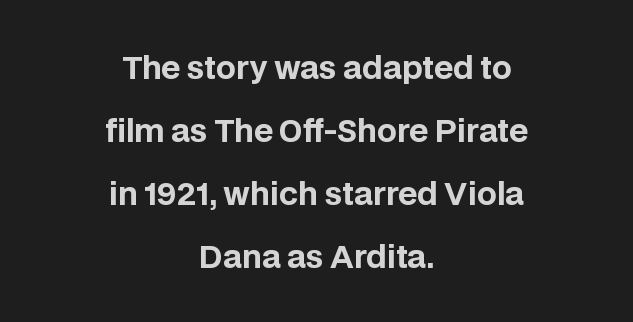
Q: Is the text bold? A: Yes.
Q: Is the text italic (slanted)? A: No, it is upright.
Q: Is the typeface a serif or a sans-serif typeface? A: Sans-serif.
Q: Is the text underlined? A: No.
Q: How is the paragraph aligned? A: Centered.
Q: Is the spacing between letters normal or unusually wide? A: Normal.
Q: Is the spacing between lines tight, normal or loose? A: Loose.
Q: Width (condensed, normal, or wide)? A: Normal.
Q: Stroke contrast? A: Low.
Q: x-height? A: Large.
Q: Monospaced? A: No.
